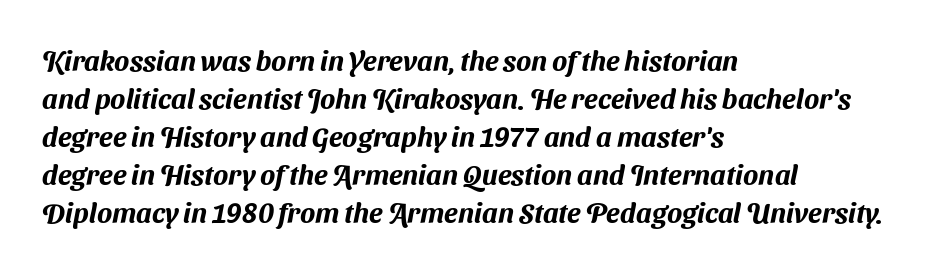
Q: Is the typeface a serif or a sans-serif typeface? A: Sans-serif.
Q: Is the text underlined? A: No.
Q: How is the paragraph aligned? A: Left-aligned.
Q: Is the spacing between letters normal or unusually wide? A: Normal.
Q: Is the spacing between lines tight, normal or loose? A: Normal.
Q: Width (condensed, normal, or wide)? A: Normal.
Q: Stroke contrast? A: Medium.
Q: x-height? A: Medium.
Q: Monospaced? A: No.
